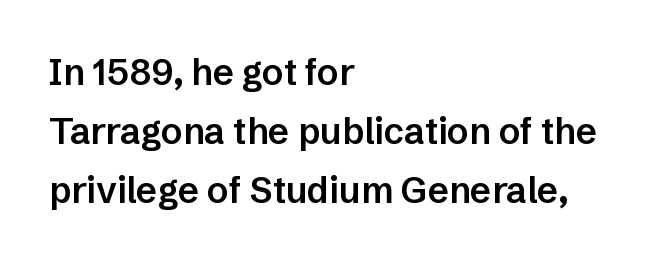
{"serif": "no", "italic": "no", "bold": "semi", "weight": "semibold", "width": "normal", "stroke_contrast": "low", "x_height": "medium", "monospaced": "no", "underline": "no", "align": "left", "line_spacing": "normal", "line_spacing_ratio": 1.64, "letter_spacing": "normal", "letter_spacing_em": 0.0, "glyph_px": 36}
